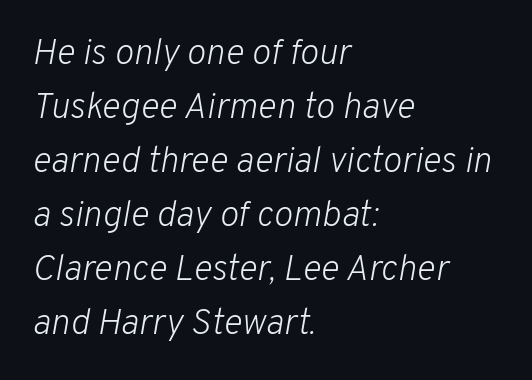
{"italic": "yes", "lean": "right", "slant_degrees": 10, "bold": "no", "weight": "light", "width": "normal", "stroke_contrast": "low", "x_height": "medium", "monospaced": "no", "underline": "no", "align": "left", "line_spacing": "normal", "line_spacing_ratio": 1.5, "letter_spacing": "normal", "letter_spacing_em": 0.0, "glyph_px": 36}
